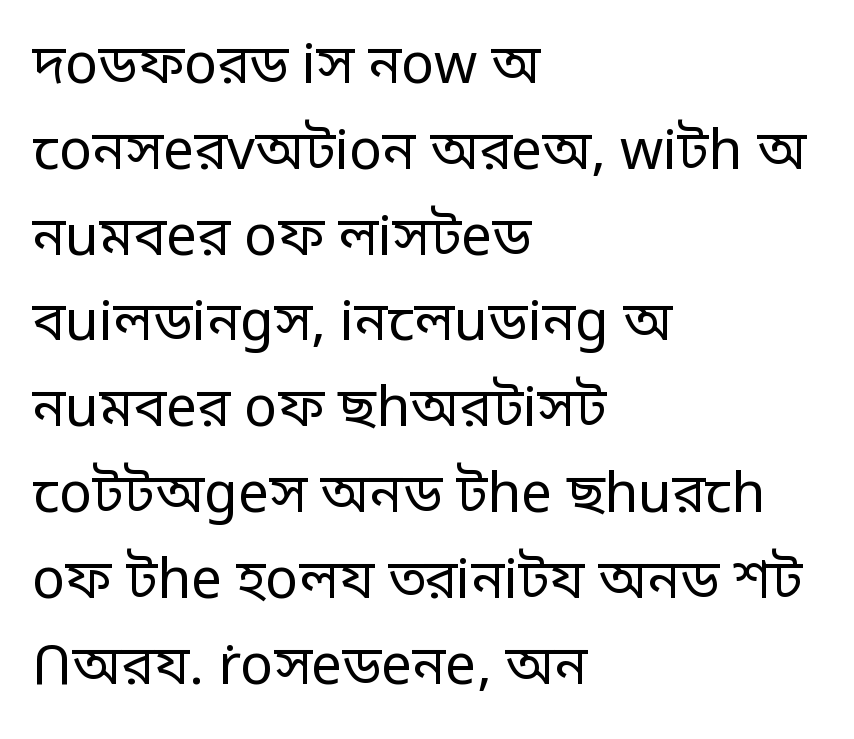
{"serif": "no", "italic": "no", "bold": "no", "weight": "regular", "width": "normal", "stroke_contrast": "low", "x_height": "large", "monospaced": "no", "underline": "no", "align": "left", "line_spacing": "normal", "line_spacing_ratio": 1.56, "letter_spacing": "normal", "letter_spacing_em": 0.0, "glyph_px": 55}
